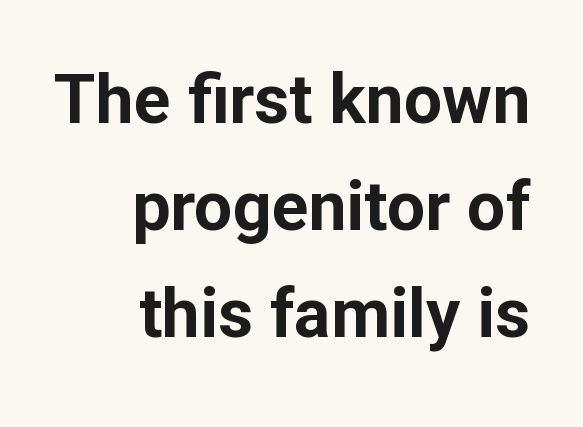
{"serif": "no", "italic": "no", "bold": "yes", "weight": "bold", "width": "normal", "stroke_contrast": "low", "x_height": "medium", "monospaced": "no", "underline": "no", "align": "right", "line_spacing": "normal", "line_spacing_ratio": 1.57, "letter_spacing": "normal", "letter_spacing_em": 0.0, "glyph_px": 68}
